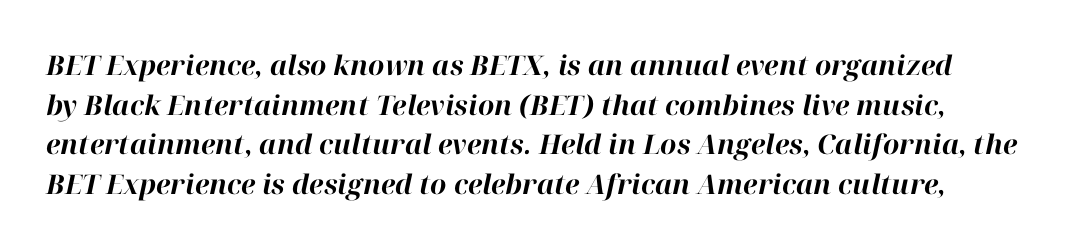
The rendering applies a slant to the glyphs. Each glyph is drawn with heavy, bold strokes. The area under the type is left untouched. The line texture is even and compact thanks to regular tracking. The space between consecutive lines is moderate.
